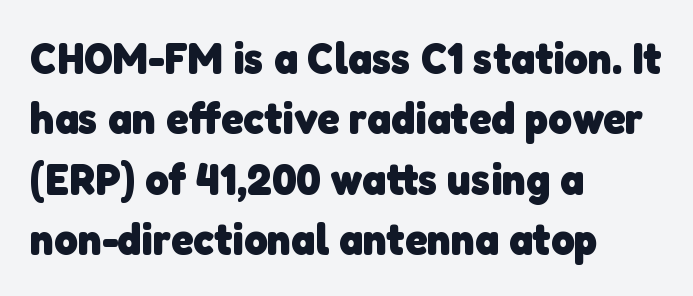
Q: Is the text bold? A: Yes.
Q: Is the typeface a serif or a sans-serif typeface? A: Sans-serif.
Q: Is the text underlined? A: No.
Q: How is the paragraph aligned? A: Left-aligned.
Q: Is the spacing between letters normal or unusually wide? A: Normal.
Q: Is the spacing between lines tight, normal or loose? A: Normal.
Q: Width (condensed, normal, or wide)? A: Normal.
Q: Stroke contrast? A: Low.
Q: x-height? A: Medium.
Q: Monospaced? A: No.
